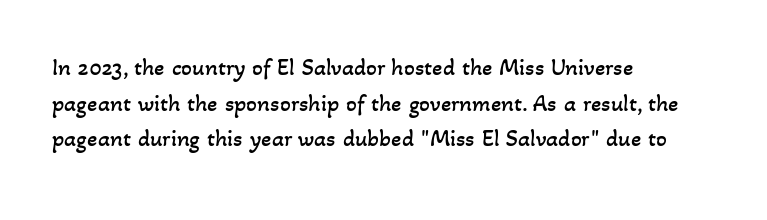
The image shows 24 px text type; set left-aligned, normal line spacing (1.48x), normal letter spacing, not underlined.
